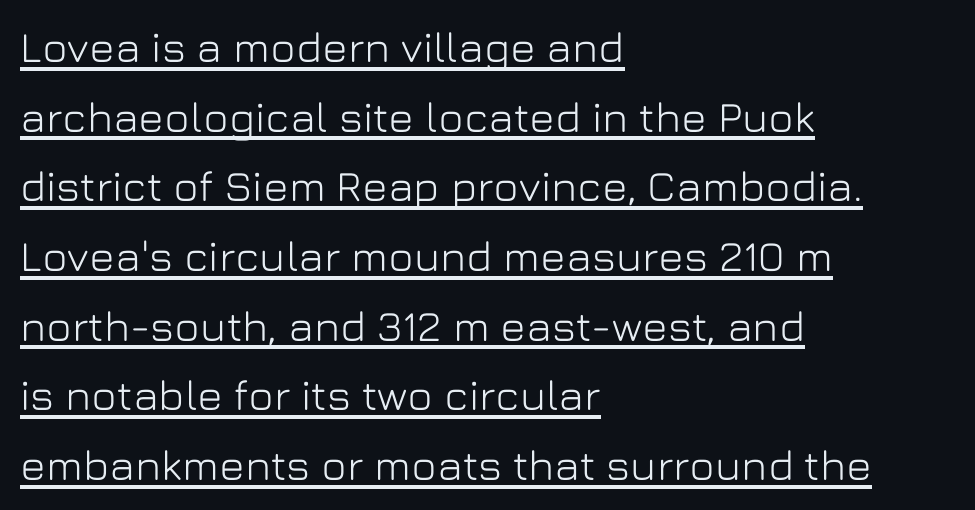
Q: Is the text italic (slanted)? A: No, it is upright.
Q: Is the typeface a serif or a sans-serif typeface? A: Sans-serif.
Q: Is the text underlined? A: Yes.
Q: How is the paragraph aligned? A: Left-aligned.
Q: Is the spacing between letters normal or unusually wide? A: Normal.
Q: Is the spacing between lines tight, normal or loose? A: Normal.
Q: Width (condensed, normal, or wide)? A: Normal.
Q: Stroke contrast? A: Low.
Q: x-height? A: Medium.
Q: Monospaced? A: No.
